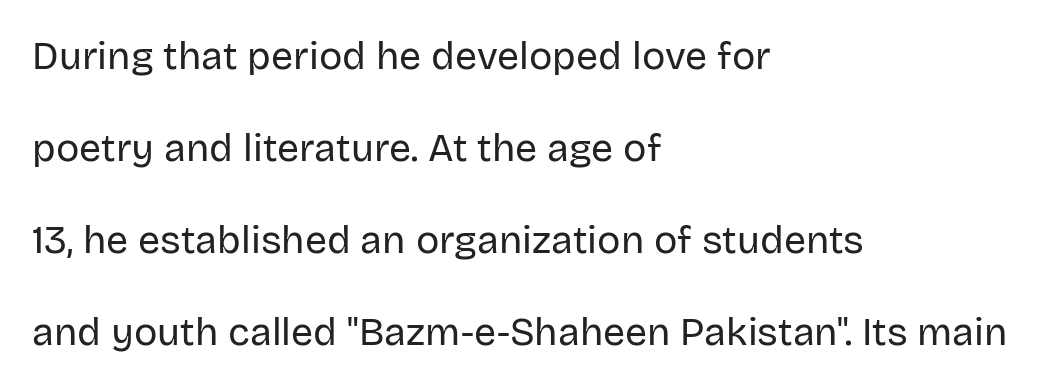
{"serif": "no", "italic": "no", "bold": "no", "weight": "regular", "width": "normal", "stroke_contrast": "low", "x_height": "large", "monospaced": "no", "underline": "no", "align": "left", "line_spacing": "loose", "line_spacing_ratio": 2.36, "letter_spacing": "normal", "letter_spacing_em": 0.0, "glyph_px": 39}
